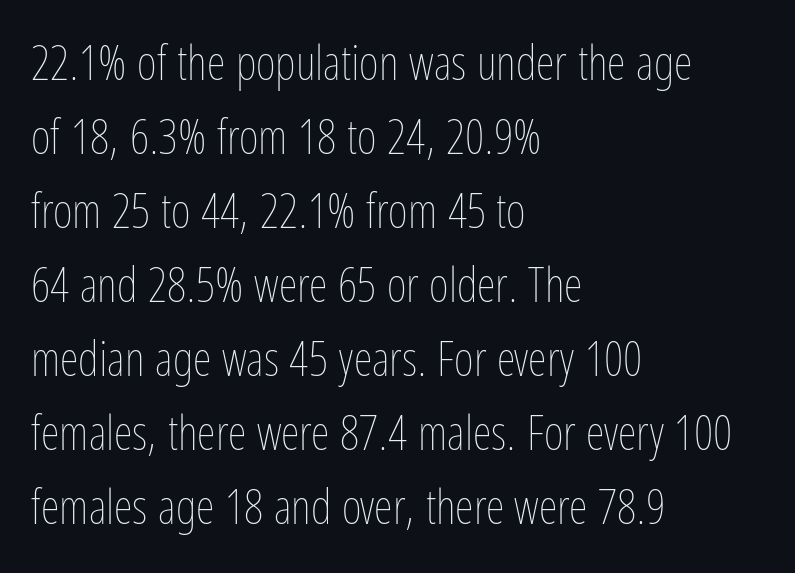
The rendering keeps characters at their native spacing. If you drew a line through each stem, it would be perfectly vertical. The rendering uses natural spacing where letterforms have individual widths. The paragraph shown leans on its left margin.
